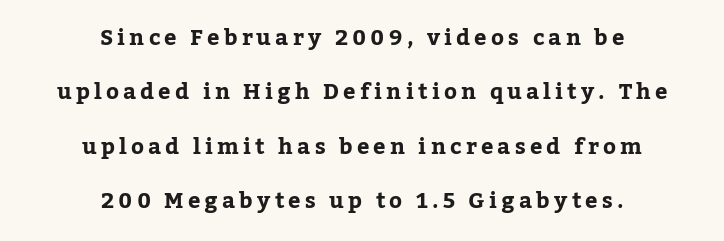
Q: Is the text bold? A: Yes.
Q: Is the text italic (slanted)? A: No, it is upright.
Q: Is the text underlined? A: No.
Q: How is the paragraph aligned? A: Centered.
Q: Is the spacing between lines tight, normal or loose? A: Loose.
